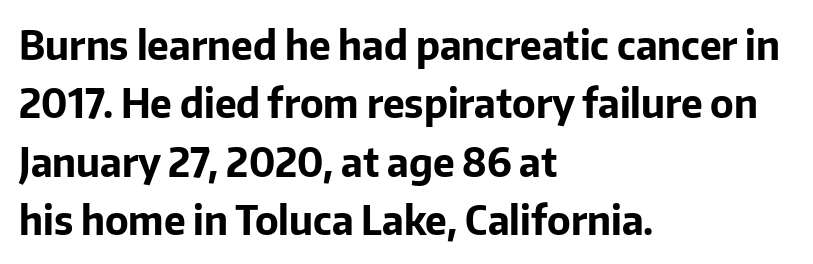
In terms of leading, this rendering sits right in the middle. The type sits square on the baseline with zero lean. A sans-serif font was chosen for this passage. Teacher's note: observe the even left margin — that is flush-left alignment. This sample uses plain, unmodified letter spacing. This sample has the flowing, uneven cadence of proportional lettering.
